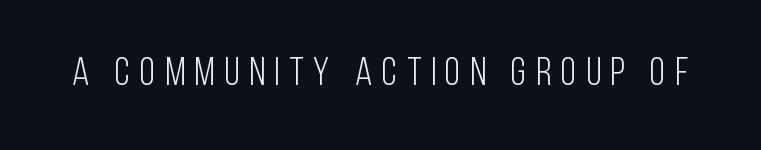
The image shows 40 px light, condensed sans-serif type, upright; set unusually wide letter spacing (+0.24 em), not underlined; low stroke contrast and a large x-height.
